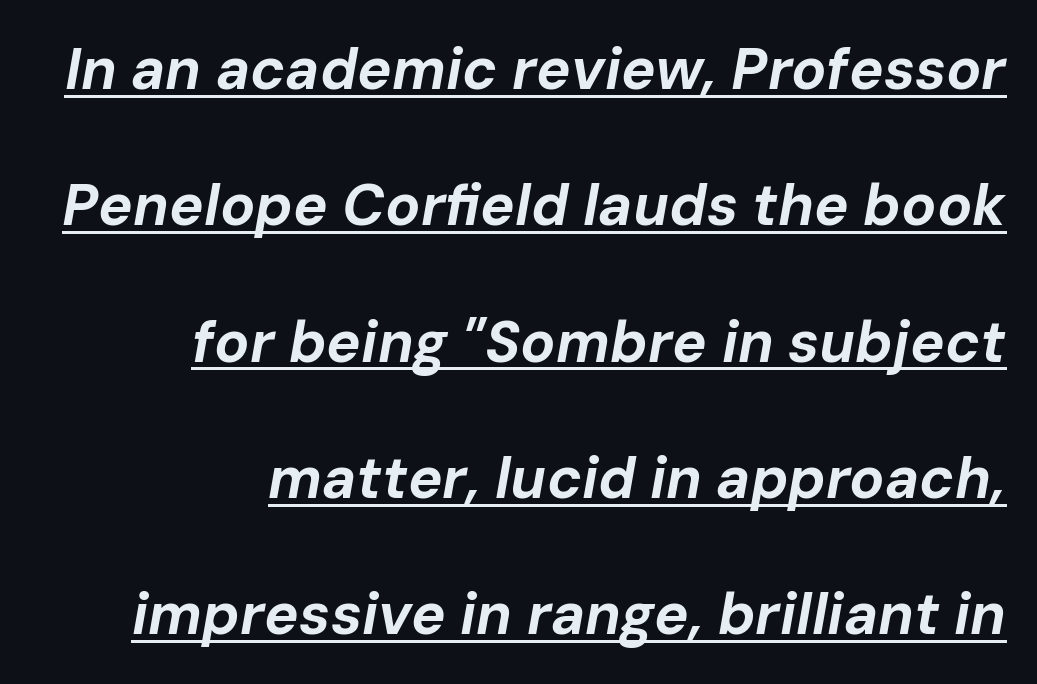
{"italic": "yes", "lean": "right", "slant_degrees": 10, "bold": "yes", "weight": "bold", "width": "normal", "stroke_contrast": "low", "x_height": "medium", "monospaced": "no", "underline": "yes", "align": "right", "line_spacing": "loose", "line_spacing_ratio": 2.35, "letter_spacing": "normal", "letter_spacing_em": 0.0, "glyph_px": 58}
